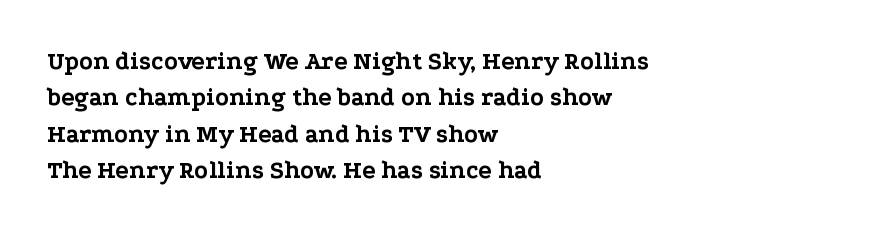
The image shows 25 px bold type, upright; set left-aligned, normal line spacing (1.46x), normal letter spacing, not underlined.
